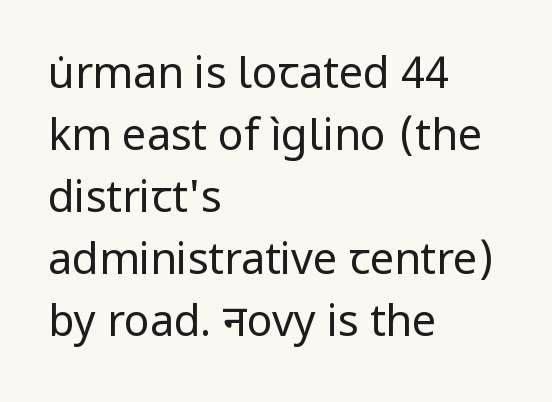
The image shows 43 px regular-weight sans-serif type, upright; set left-aligned, normal line spacing (1.44x), normal letter spacing, not underlined; low stroke contrast and a medium x-height.
